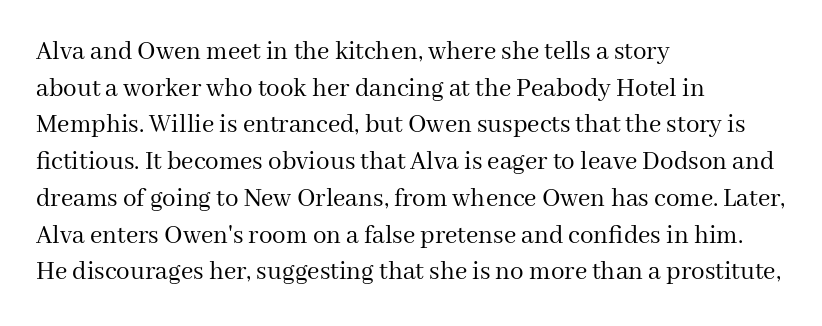
Q: Is the text bold? A: No.
Q: Is the text italic (slanted)? A: No, it is upright.
Q: Is the text underlined? A: No.
Q: How is the paragraph aligned? A: Left-aligned.
Q: Is the spacing between letters normal or unusually wide? A: Normal.
Q: Is the spacing between lines tight, normal or loose? A: Normal.
